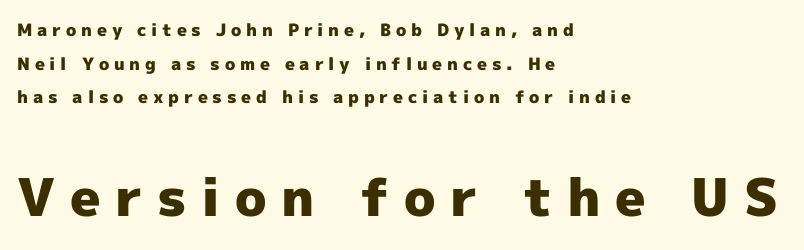
The image shows 52 px heavy sans-serif type, upright; set left-aligned, loose line spacing (1.98x), unusually wide letter spacing (+0.28 em), not underlined; the second (bottom) block is 3.06x larger; a medium x-height.
